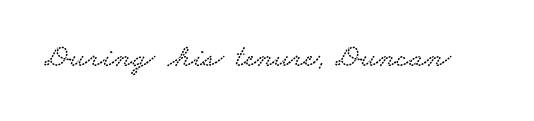
Q: Is the typeface a serif or a sans-serif typeface? A: Serif.
Q: Is the text underlined? A: No.
Q: Is the spacing between letters normal or unusually wide? A: Normal.
Q: Width (condensed, normal, or wide)? A: Wide.
Q: Stroke contrast? A: Low.
Q: x-height? A: Small.
Q: Monospaced? A: No.
